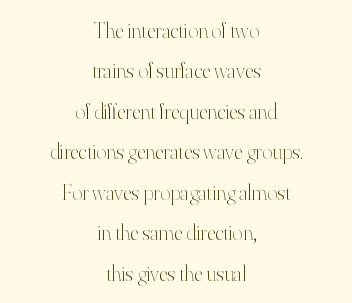
Q: Is the text bold? A: No.
Q: Is the text italic (slanted)? A: No, it is upright.
Q: Is the text underlined? A: No.
Q: How is the paragraph aligned? A: Centered.
Q: Is the spacing between letters normal or unusually wide? A: Normal.
